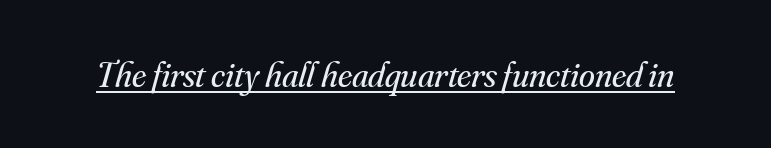
{"serif": "yes", "italic": "yes", "lean": "right", "slant_degrees": 16, "bold": "no", "weight": "regular", "width": "normal", "stroke_contrast": "medium", "x_height": "small", "monospaced": "no", "underline": "yes", "letter_spacing": "normal", "letter_spacing_em": 0.0, "glyph_px": 36}
